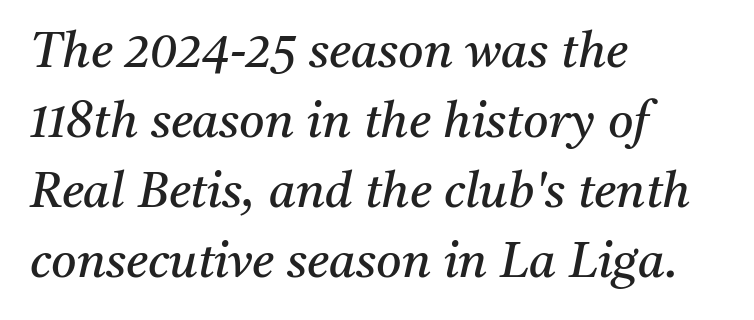
The image shows 49 px regular-weight serif type, italic (leaning right); set left-aligned, normal line spacing (1.43x), normal letter spacing, not underlined; medium stroke contrast and a medium x-height.
